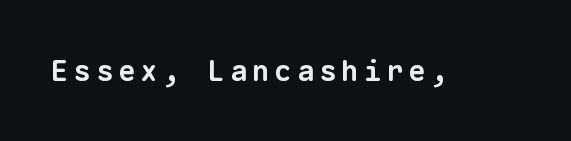
Q: Is the text bold? A: Yes.
Q: Is the typeface a serif or a sans-serif typeface? A: Sans-serif.
Q: Is the text underlined? A: No.
Q: Width (condensed, normal, or wide)? A: Normal.
Q: Stroke contrast? A: Low.
Q: x-height? A: Medium.
Q: Monospaced? A: Yes.
